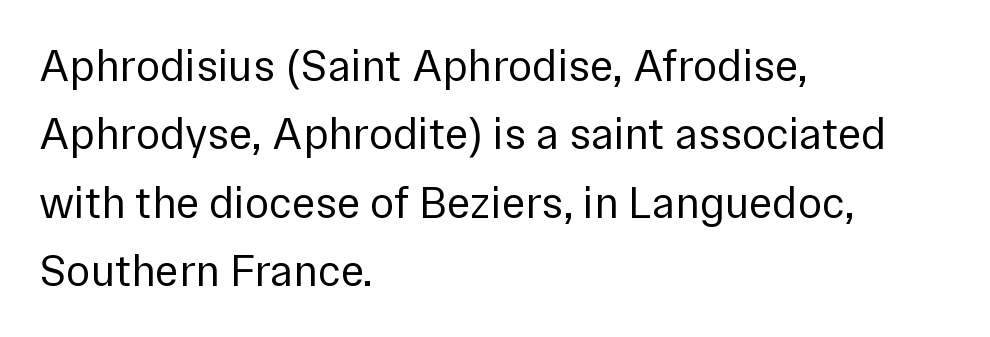
The image shows 45 px regular-weight sans-serif type, upright; set left-aligned, normal line spacing (1.52x), normal letter spacing, not underlined; low stroke contrast and a medium x-height.
